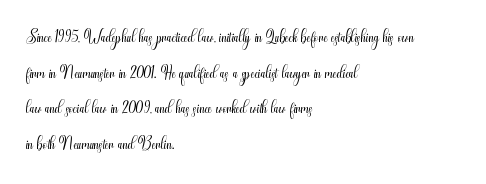
Q: Is the text bold? A: No.
Q: Is the text italic (slanted)? A: Yes.
Q: Is the text underlined? A: No.
Q: How is the paragraph aligned? A: Left-aligned.
Q: Is the spacing between letters normal or unusually wide? A: Normal.
Q: Is the spacing between lines tight, normal or loose? A: Normal.
